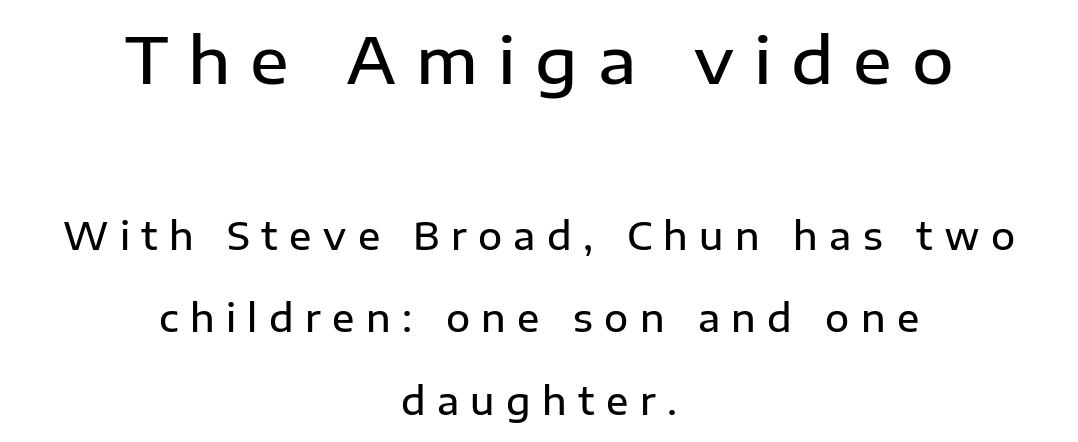
Grotesque or geometric, the face here clearly has no serifs. The lettering stays uniformly vertical, giving the passage a roman look. Type size steps down from the first block to the second. This sample trades compactness for vertical openness between lines. The gaps between neighbouring characters are conspicuously large. Decoration check: the copy has no underline.
